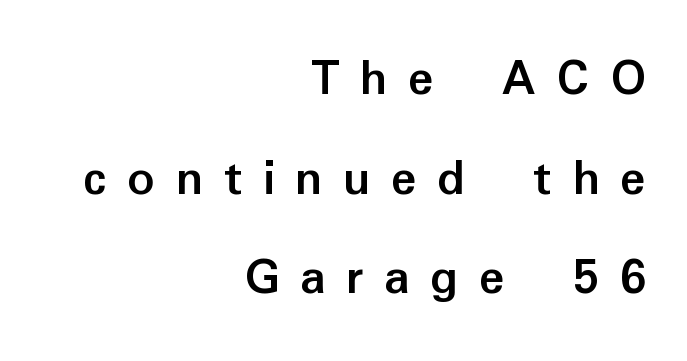
{"serif": "no", "italic": "no", "bold": "yes", "weight": "semibold", "width": "normal", "stroke_contrast": "low", "x_height": "medium", "monospaced": "no", "underline": "no", "align": "right", "line_spacing_ratio": 1.88, "letter_spacing": "wide", "letter_spacing_em": 0.39, "glyph_px": 53}
